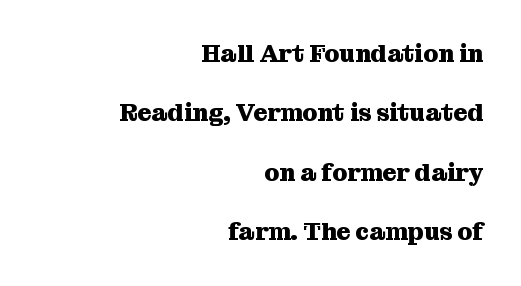
{"italic": "no", "bold": "yes", "underline": "no", "align": "right", "line_spacing": "loose", "line_spacing_ratio": 2.47, "letter_spacing": "normal", "letter_spacing_em": 0.0, "glyph_px": 24}
